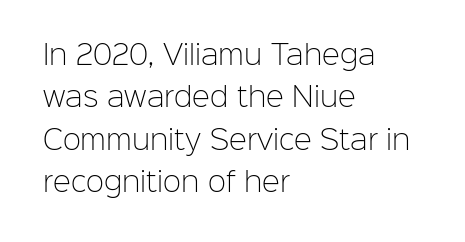
{"italic": "no", "bold": "no", "underline": "no", "align": "left", "line_spacing": "normal", "line_spacing_ratio": 1.57, "letter_spacing": "normal", "letter_spacing_em": 0.0, "glyph_px": 27}
